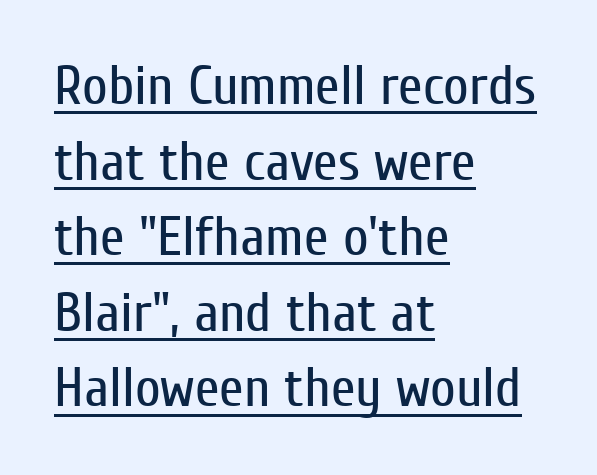
{"serif": "no", "italic": "no", "bold": "no", "weight": "regular", "width": "condensed", "stroke_contrast": "low", "x_height": "medium", "monospaced": "no", "underline": "yes", "align": "left", "line_spacing": "normal", "line_spacing_ratio": 1.35, "letter_spacing": "normal", "letter_spacing_em": 0.0, "glyph_px": 56}
